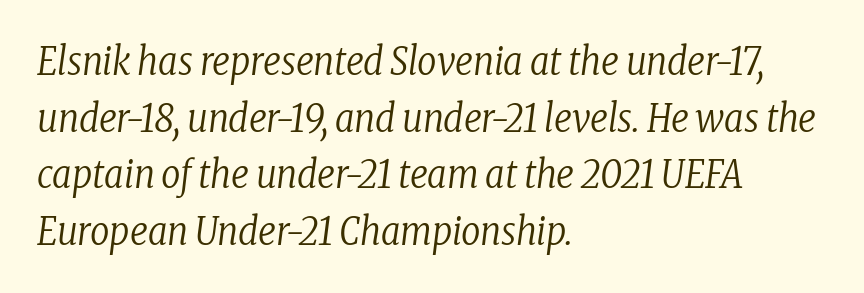
Q: Is the text bold? A: No.
Q: Is the text italic (slanted)? A: Yes, it leans right by about 8 degrees.
Q: Is the typeface a serif or a sans-serif typeface? A: Serif.
Q: Is the text underlined? A: No.
Q: How is the paragraph aligned? A: Left-aligned.
Q: Is the spacing between letters normal or unusually wide? A: Normal.
Q: Is the spacing between lines tight, normal or loose? A: Normal.
Q: Width (condensed, normal, or wide)? A: Condensed.
Q: Stroke contrast? A: Low.
Q: x-height? A: Medium.
Q: Monospaced? A: No.
